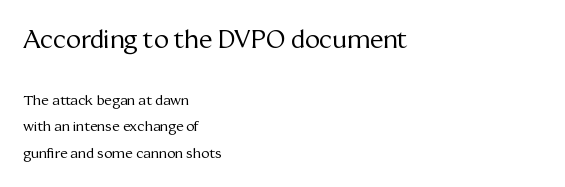
{"italic": "no", "bold": "no", "underline": "no", "align": "left", "line_spacing": "loose", "line_spacing_ratio": 1.91, "letter_spacing": "normal", "letter_spacing_em": 0.0, "larger_block": "first", "size_ratio": 1.79, "glyph_px": 25}
